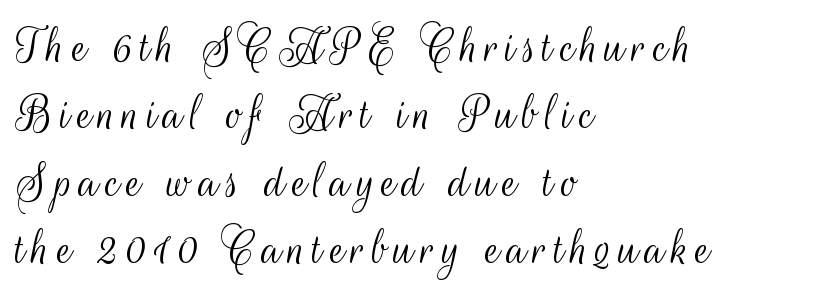
The image shows 53 px light, condensed sans-serif type; set left-aligned, normal line spacing (1.27x), not underlined; medium stroke contrast and a small x-height.
